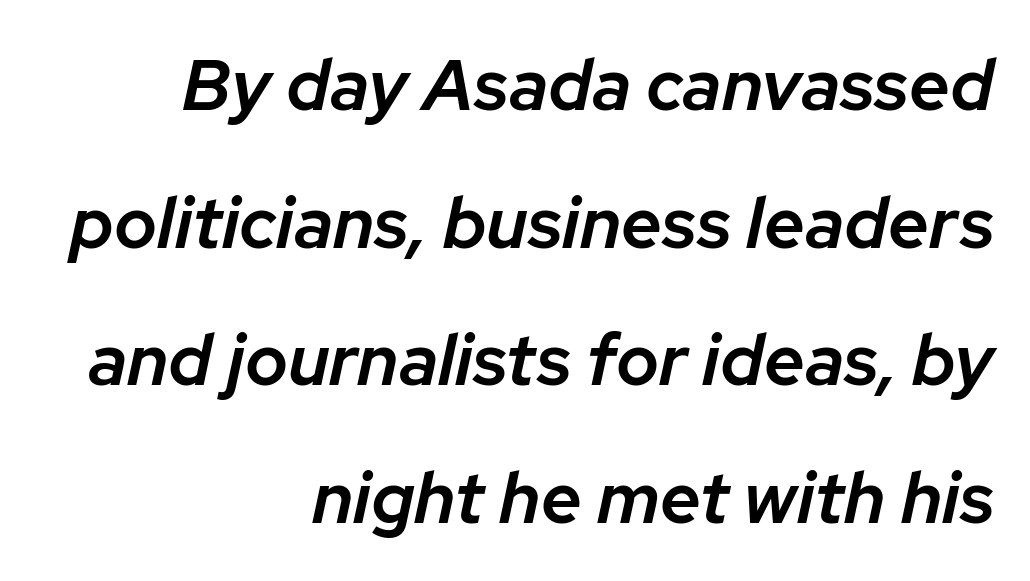
{"italic": "yes", "lean": "right", "slant_degrees": 12, "bold": "semi", "weight": "semibold", "width": "normal", "stroke_contrast": "low", "x_height": "medium", "monospaced": "no", "underline": "no", "align": "right", "line_spacing": "loose", "line_spacing_ratio": 1.91, "letter_spacing": "normal", "letter_spacing_em": 0.0, "glyph_px": 72}
